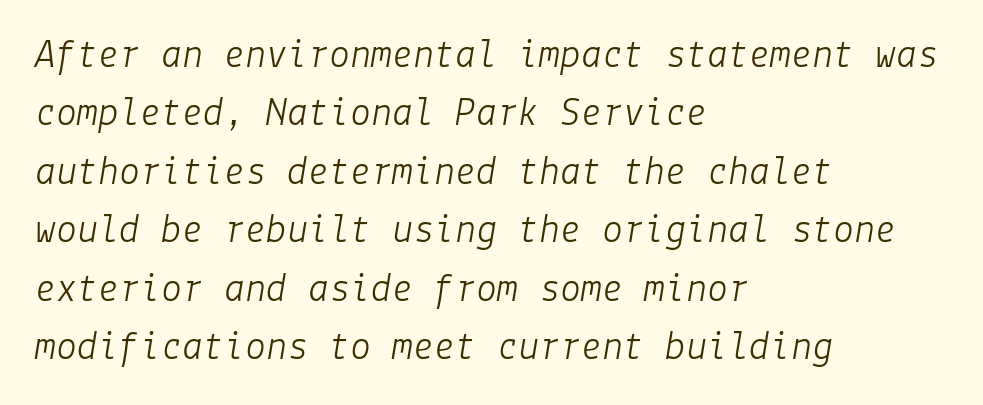
Q: Is the text bold? A: No.
Q: Is the text italic (slanted)? A: Yes, it leans right by about 9 degrees.
Q: Is the text underlined? A: No.
Q: How is the paragraph aligned? A: Left-aligned.
Q: Is the spacing between letters normal or unusually wide? A: Normal.
Q: Is the spacing between lines tight, normal or loose? A: Normal.
Q: Width (condensed, normal, or wide)? A: Normal.
Q: Stroke contrast? A: Low.
Q: x-height? A: Medium.
